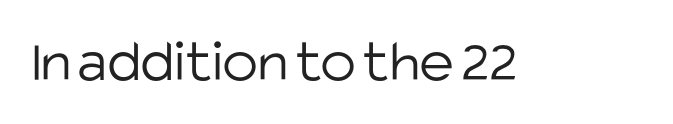
Q: Is the text bold? A: No.
Q: Is the text italic (slanted)? A: No, it is upright.
Q: Is the typeface a serif or a sans-serif typeface? A: Sans-serif.
Q: Is the text underlined? A: No.
Q: Is the spacing between letters normal or unusually wide? A: Normal.
Q: Width (condensed, normal, or wide)? A: Normal.
Q: Stroke contrast? A: Low.
Q: x-height? A: Large.
Q: Monospaced? A: No.
